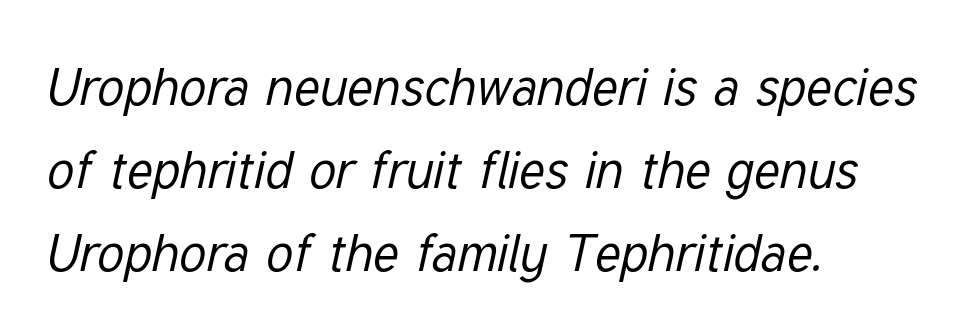
The typography opts for an oblique posture over an upright one. Think of a printed novel: that variable character pitch is what you see here. Short and long lines alike share a common starting point at left. Quick note: underline off. Unbolded letterforms with no extra heft.
